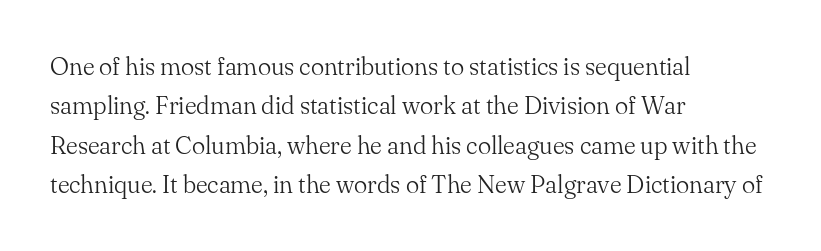
{"italic": "no", "bold": "no", "underline": "no", "align": "left", "line_spacing": "normal", "line_spacing_ratio": 1.58, "letter_spacing": "normal", "letter_spacing_em": 0.0, "glyph_px": 25}
